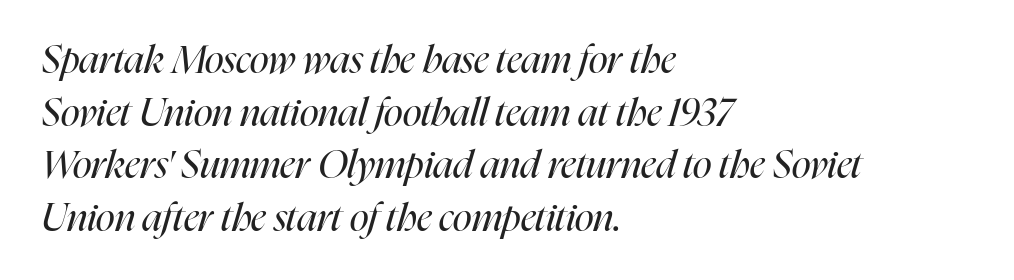
Unmarked baselines from the first word to the last. The lines sit at an ordinary, default distance from one another. Nothing heavy about these letters — not bold at all. One-word summary of the alignment: left. The rendering applies a slant to the glyphs.
